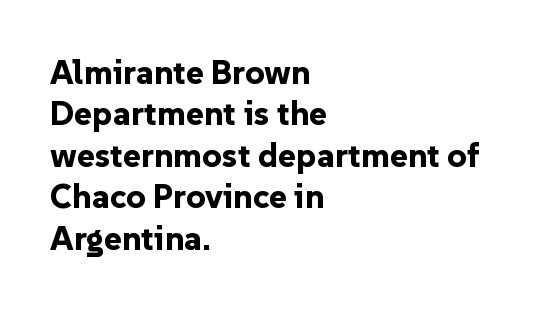
{"serif": "no", "italic": "no", "bold": "yes", "weight": "bold", "width": "normal", "stroke_contrast": "low", "x_height": "medium", "monospaced": "no", "underline": "no", "align": "left", "line_spacing_ratio": 1.22, "letter_spacing": "normal", "letter_spacing_em": 0.0, "glyph_px": 34}
